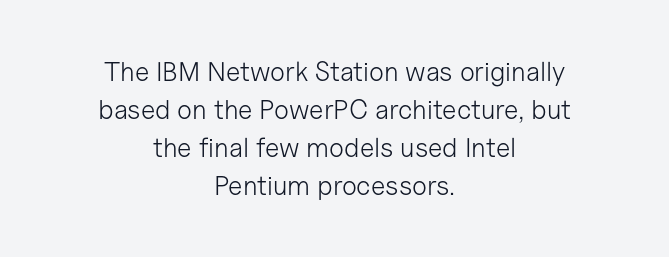
The image shows 27 px text type, upright; set centered, normal line spacing (1.41x), normal letter spacing, not underlined.
